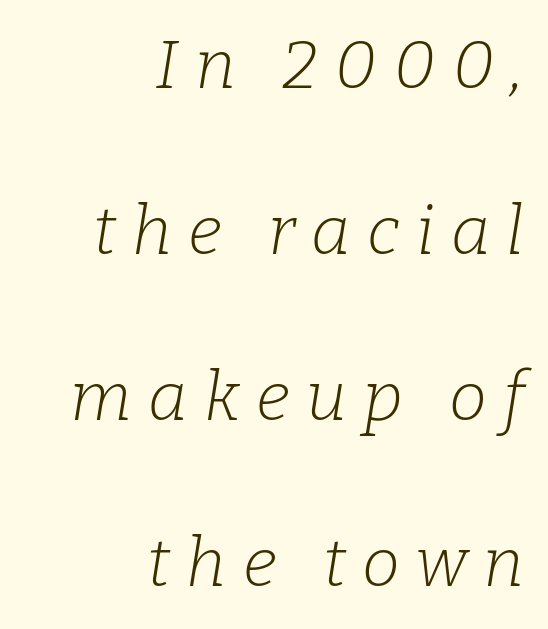
{"serif": "yes", "italic": "yes", "lean": "right", "slant_degrees": 9, "bold": "no", "weight": "light", "width": "normal", "stroke_contrast": "low", "x_height": "medium", "monospaced": "no", "underline": "no", "align": "right", "line_spacing": "loose", "line_spacing_ratio": 2.44, "letter_spacing": "wide", "letter_spacing_em": 0.24, "glyph_px": 68}
